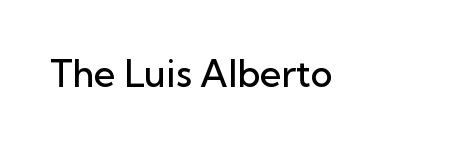
Default kerning and tracking; the words read as compact shapes. Every stem runs plumb, perpendicular to the baseline. Letterform terminals end flat and unadorned throughout the passage. The face used here is proportionally spaced, like ordinary book or web type. The strip under each line holds only bare page. Summary of weight: moderately heavy, a semibold.
